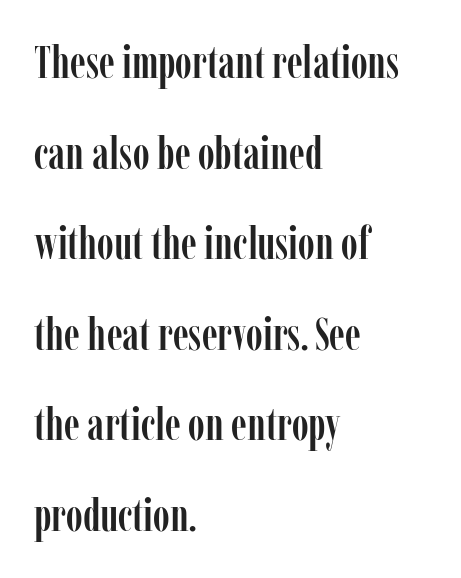
The image shows 46 px condensed serif type, upright; set left-aligned, loose line spacing (1.97x), normal letter spacing, not underlined; low stroke contrast and a medium x-height.
